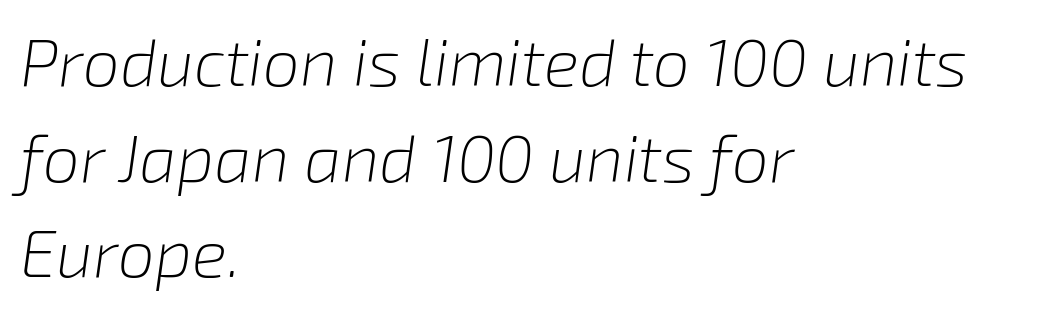
Q: Is the text bold? A: No.
Q: Is the text italic (slanted)? A: Yes, it leans right by about 8 degrees.
Q: Is the text underlined? A: No.
Q: How is the paragraph aligned? A: Left-aligned.
Q: Is the spacing between letters normal or unusually wide? A: Normal.
Q: Is the spacing between lines tight, normal or loose? A: Normal.
Q: Width (condensed, normal, or wide)? A: Normal.
Q: Stroke contrast? A: Low.
Q: x-height? A: Medium.
Q: Monospaced? A: No.
